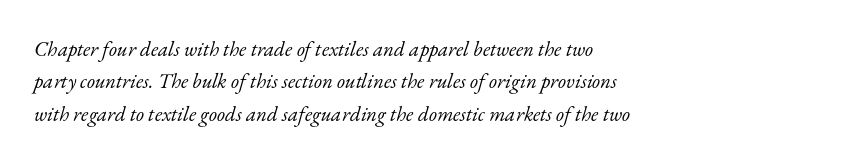
{"italic": "yes", "lean": "right", "slant_degrees": 17, "bold": "no", "underline": "no", "align": "left", "line_spacing": "normal", "line_spacing_ratio": 1.54, "letter_spacing": "normal", "letter_spacing_em": 0.0, "glyph_px": 21}
